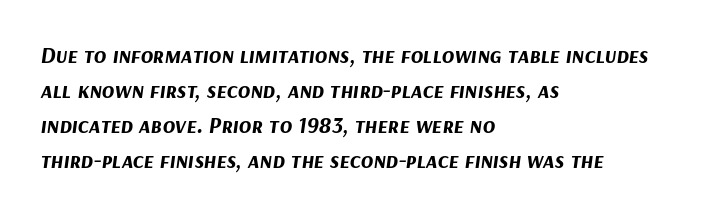
Q: Is the text bold? A: Yes.
Q: Is the text italic (slanted)? A: Yes, it leans right by about 9 degrees.
Q: Is the text underlined? A: No.
Q: How is the paragraph aligned? A: Left-aligned.
Q: Is the spacing between letters normal or unusually wide? A: Normal.
Q: Is the spacing between lines tight, normal or loose? A: Normal.
